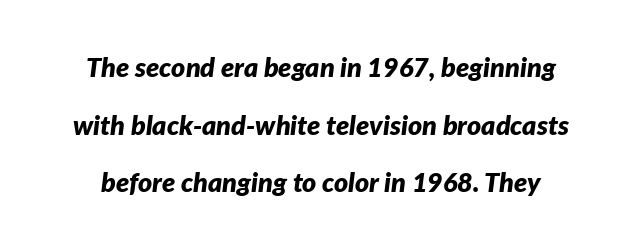
The image shows 27 px bold type, italic (leaning right); set loose line spacing (2.13x), normal letter spacing, not underlined.
